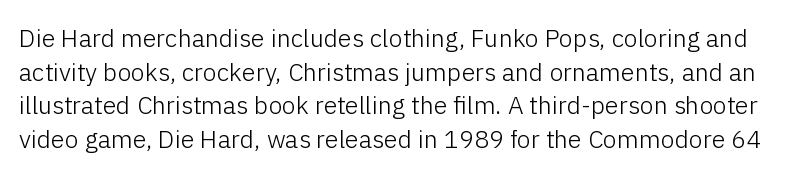
{"italic": "no", "bold": "no", "underline": "no", "line_spacing": "normal", "line_spacing_ratio": 1.35, "letter_spacing": "normal", "letter_spacing_em": 0.0, "glyph_px": 25}
